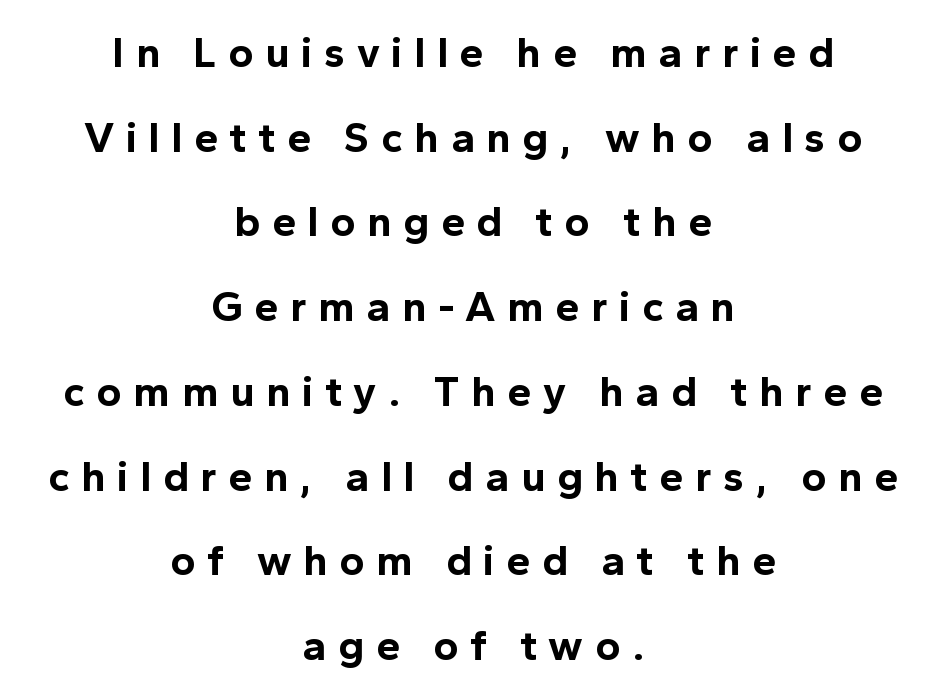
The image shows 43 px bold sans-serif type, upright; set centered, loose line spacing (1.97x), unusually wide letter spacing (+0.27 em), not underlined; a medium x-height.
